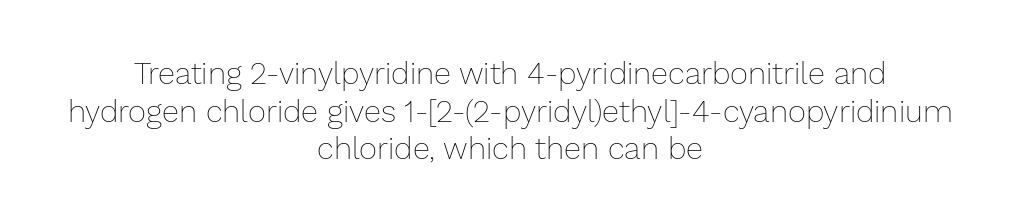
{"italic": "no", "bold": "no", "weight": "thin", "width": "normal", "stroke_contrast": "low", "x_height": "medium", "monospaced": "no", "underline": "no", "align": "center", "line_spacing_ratio": 1.21, "letter_spacing": "normal", "letter_spacing_em": 0.0, "glyph_px": 31}
